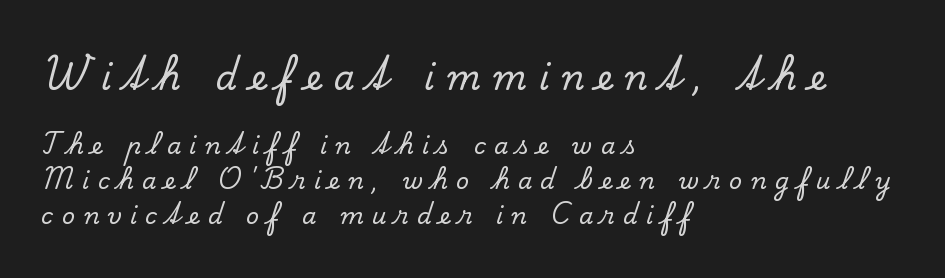
Q: Is the text italic (slanted)? A: Yes.
Q: Is the typeface a serif or a sans-serif typeface? A: Serif.
Q: Is the text underlined? A: No.
Q: How is the paragraph aligned? A: Left-aligned.
Q: Is the spacing between letters normal or unusually wide? A: Unusually wide.
Q: Is the spacing between lines tight, normal or loose? A: Normal.
Q: Which block of text is set in a larger size, the first (top) or the second (bottom)? A: The first (top) one.
Q: Width (condensed, normal, or wide)? A: Normal.
Q: Stroke contrast? A: Low.
Q: x-height? A: Small.
Q: Monospaced? A: No.
